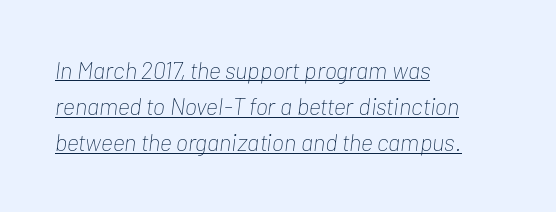
The image shows 24 px text type, italic (leaning right); set left-aligned, normal line spacing (1.51x), normal letter spacing, underlined.
